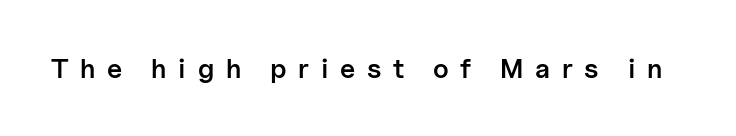
{"italic": "no", "bold": "semi", "underline": "no", "letter_spacing": "wide", "letter_spacing_em": 0.43, "glyph_px": 27}
